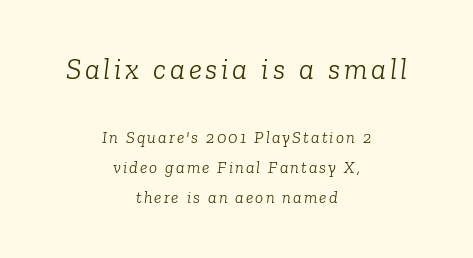
The whitespace from short lines is split evenly between both sides. Stroke mass is kept to a normal reading level or below. Serif or sans? Serif — the stroke terminals have little feet. Check the space under the baseline: it is left empty. This sample has the flowing, uneven cadence of proportional lettering.
